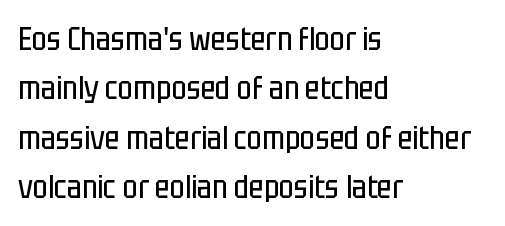
The image shows 32 px regular-weight, condensed sans-serif type, upright; set left-aligned, normal line spacing (1.54x), normal letter spacing, not underlined; low stroke contrast and a large x-height.
